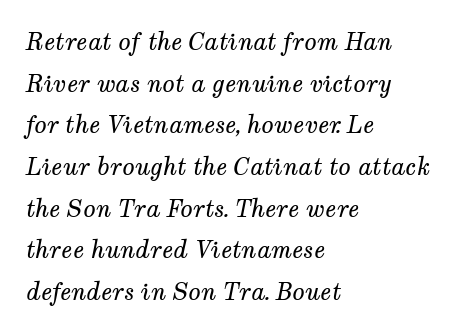
The image shows 23 px text type, italic (leaning right); set left-aligned, line spacing 1.81x, normal letter spacing, not underlined.
